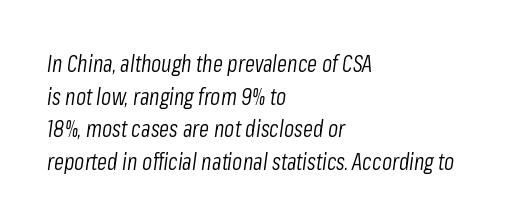
The image shows 23 px text type, italic (leaning right); set left-aligned, normal line spacing (1.42x), normal letter spacing, not underlined.
